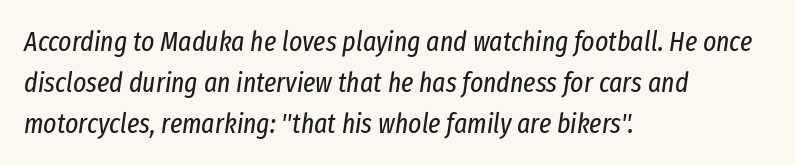
{"italic": "yes", "lean": "right", "slant_degrees": 8, "bold": "no", "weight": "regular", "width": "condensed", "stroke_contrast": "low", "x_height": "medium", "monospaced": "no", "underline": "no", "align": "left", "line_spacing": "normal", "line_spacing_ratio": 1.46, "letter_spacing": "normal", "letter_spacing_em": 0.0, "glyph_px": 28}
